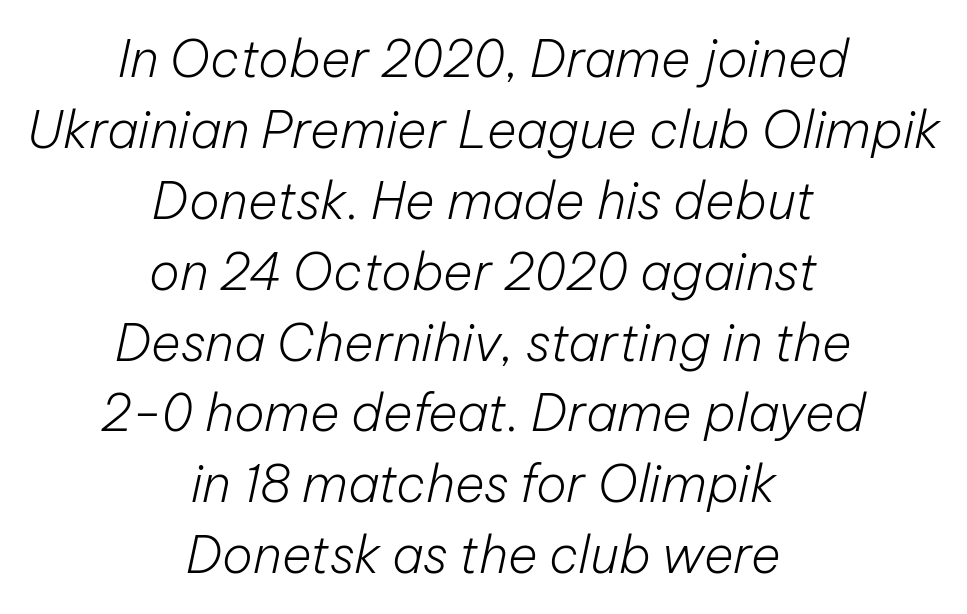
The image shows 51 px light type, italic (leaning right); set centered, normal line spacing (1.39x), normal letter spacing, not underlined; low stroke contrast and a medium x-height.
